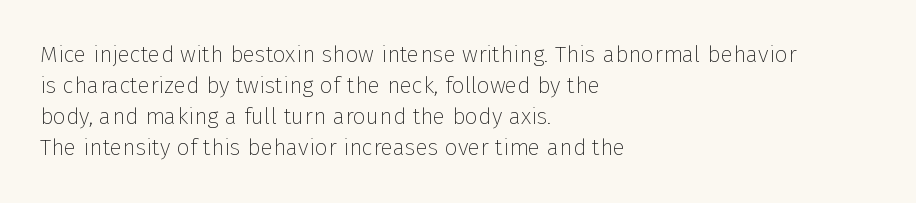
{"italic": "no", "bold": "no", "underline": "no", "align": "left", "line_spacing": "normal", "line_spacing_ratio": 1.35, "letter_spacing": "normal", "letter_spacing_em": 0.0, "glyph_px": 23}
